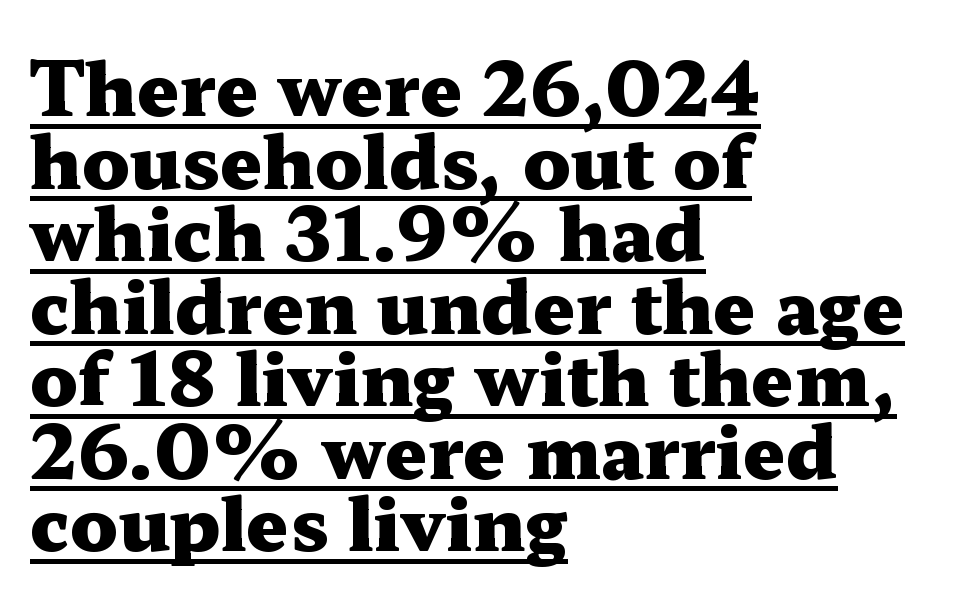
A typesetter would call this proportional, since set widths differ per character. Is this a sans? No — the strokes have serifs. Tightly led — the rows are bunched. The glyphs have the mass of a bold cut.
